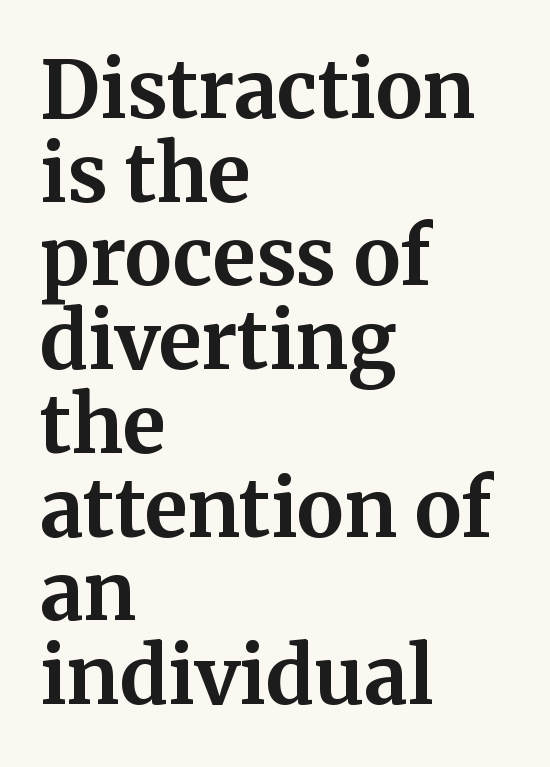
Q: Is the text bold? A: Yes.
Q: Is the text italic (slanted)? A: No, it is upright.
Q: Is the typeface a serif or a sans-serif typeface? A: Serif.
Q: Is the text underlined? A: No.
Q: How is the paragraph aligned? A: Left-aligned.
Q: Is the spacing between letters normal or unusually wide? A: Normal.
Q: Is the spacing between lines tight, normal or loose? A: Tight.
Q: Width (condensed, normal, or wide)? A: Normal.
Q: Stroke contrast? A: Medium.
Q: x-height? A: Medium.
Q: Monospaced? A: No.
